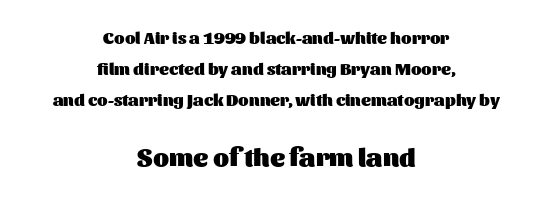
Q: Is the text bold? A: Yes.
Q: Is the text italic (slanted)? A: No, it is upright.
Q: Is the text underlined? A: No.
Q: How is the paragraph aligned? A: Centered.
Q: Is the spacing between letters normal or unusually wide? A: Normal.
Q: Which block of text is set in a larger size, the first (top) or the second (bottom)? A: The second (bottom) one.
